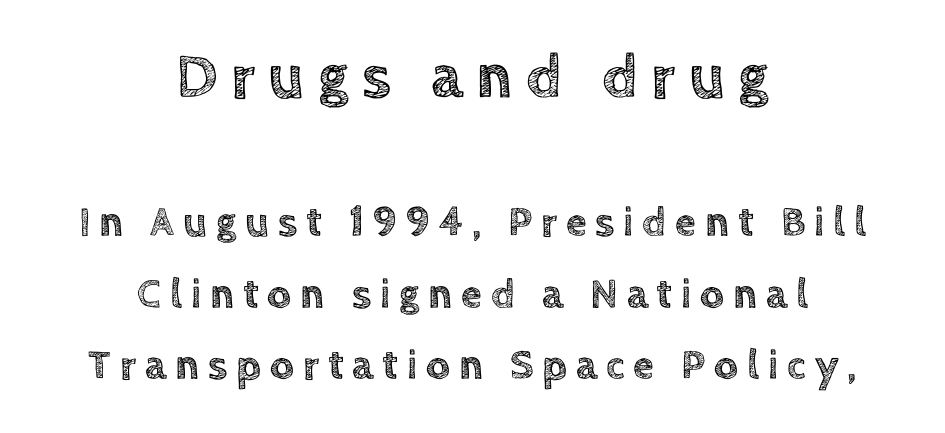
{"italic": "no", "width": "normal", "x_height": "large", "monospaced": "no", "underline": "no", "align": "center", "line_spacing": "normal", "line_spacing_ratio": 1.7, "letter_spacing": "wide", "letter_spacing_em": 0.21, "larger_block": "first", "size_ratio": 1.5, "glyph_px": 63}
